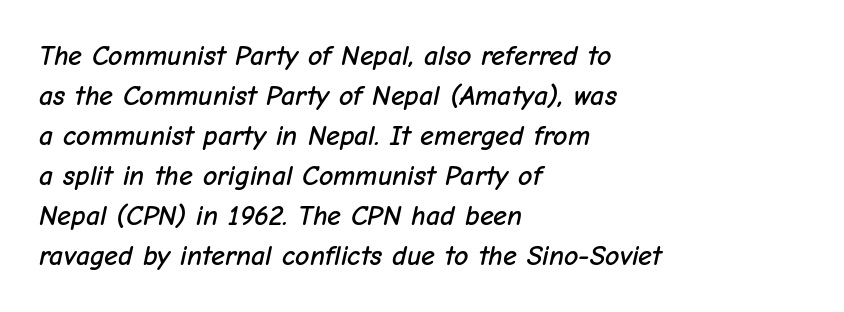
The image shows 28 px text type, italic (leaning right); set left-aligned, normal line spacing (1.43x), normal letter spacing, not underlined; low stroke contrast and a medium x-height.
